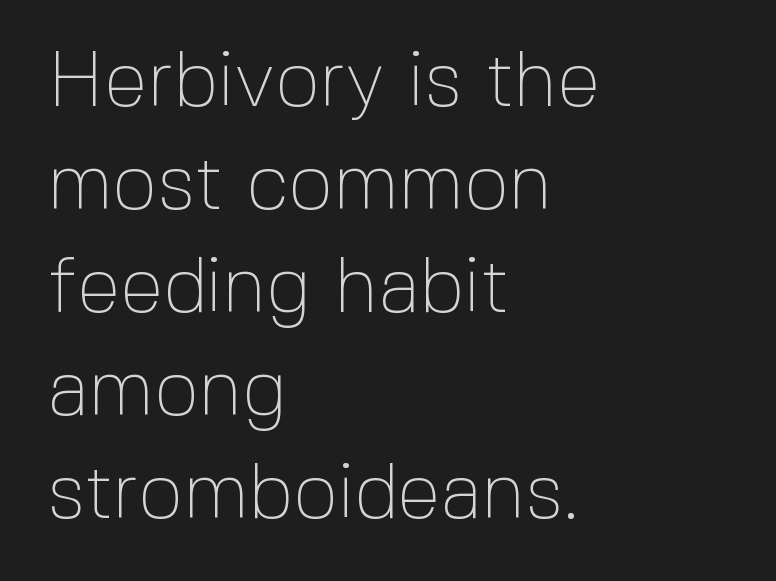
The image shows 78 px thin sans-serif type, upright; set left-aligned, normal line spacing (1.32x), normal letter spacing, not underlined; a medium x-height.
